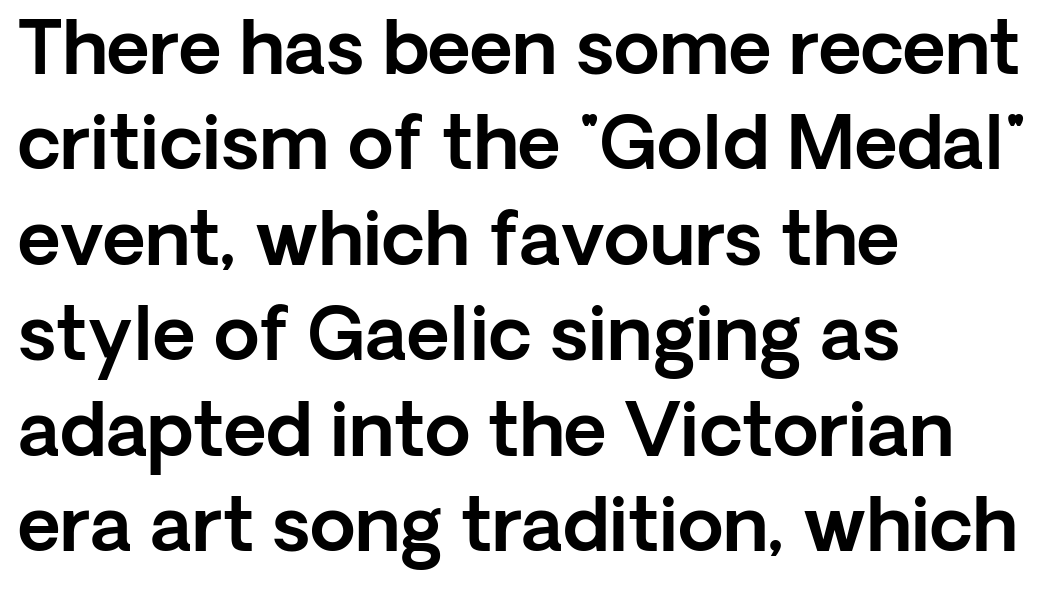
The image shows 74 px sans-serif type, upright; set left-aligned, normal line spacing (1.29x), normal letter spacing, not underlined; a medium x-height.
